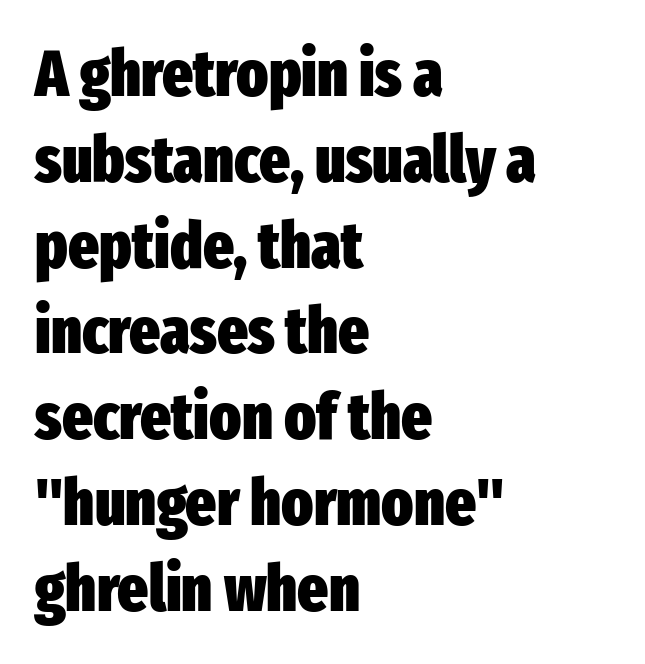
{"serif": "no", "italic": "no", "bold": "yes", "weight": "heavy", "width": "condensed", "stroke_contrast": "low", "x_height": "medium", "monospaced": "no", "underline": "no", "align": "left", "line_spacing": "normal", "line_spacing_ratio": 1.32, "letter_spacing": "normal", "letter_spacing_em": 0.0, "glyph_px": 65}
